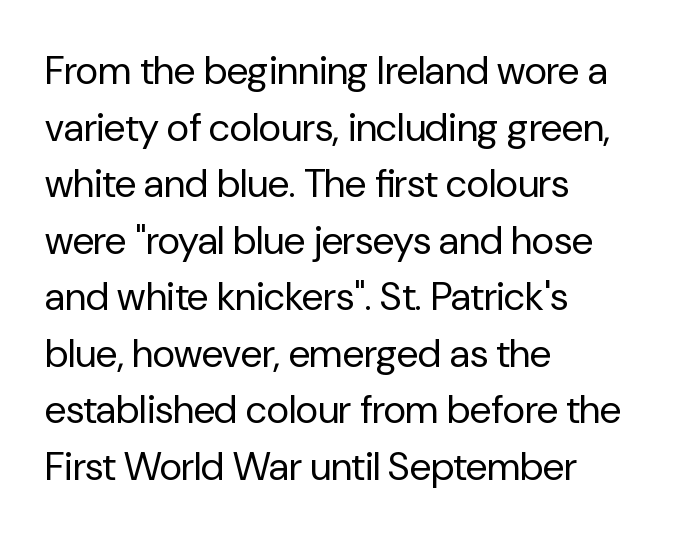
{"serif": "no", "italic": "no", "bold": "no", "weight": "regular", "width": "normal", "stroke_contrast": "low", "x_height": "medium", "monospaced": "no", "underline": "no", "align": "left", "line_spacing": "normal", "line_spacing_ratio": 1.45, "letter_spacing": "normal", "letter_spacing_em": 0.0, "glyph_px": 39}
